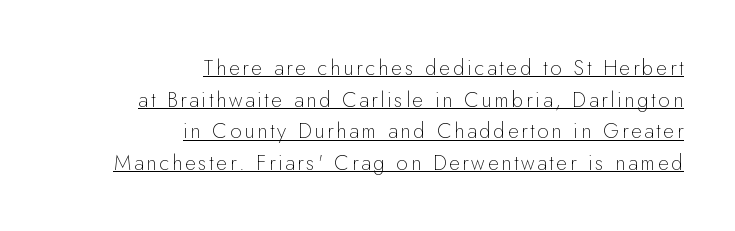
{"italic": "no", "bold": "no", "underline": "yes", "align": "right", "line_spacing": "normal", "line_spacing_ratio": 1.51, "glyph_px": 21}
